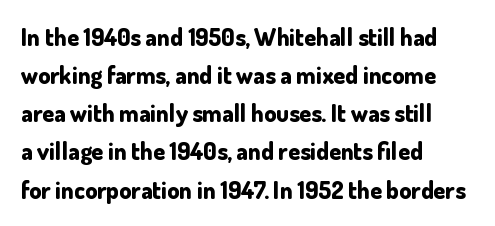
The image shows 24 px bold type, upright; set left-aligned, normal line spacing (1.59x), normal letter spacing, not underlined.
